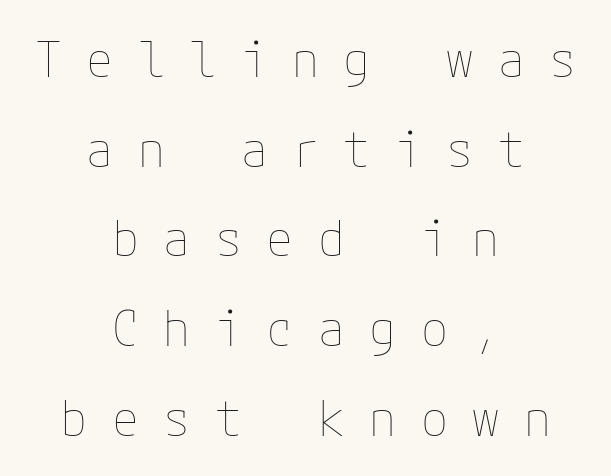
{"italic": "no", "bold": "no", "weight": "thin", "width": "normal", "stroke_contrast": "low", "x_height": "medium", "underline": "no", "align": "center", "line_spacing_ratio": 1.83, "letter_spacing": "wide", "letter_spacing_em": 0.5, "glyph_px": 49}
